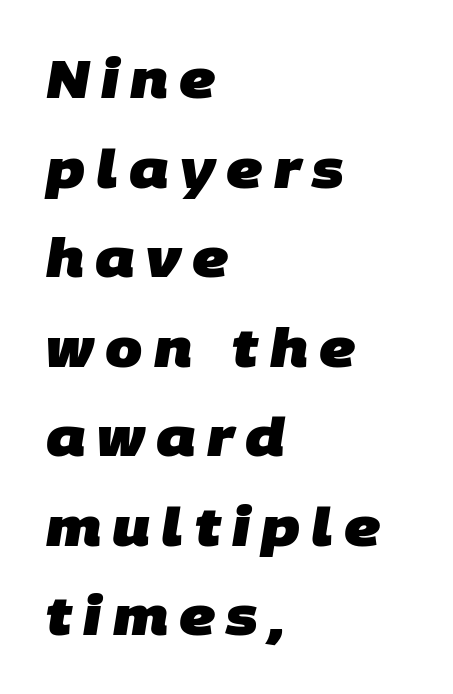
The image shows 53 px heavy sans-serif type; set left-aligned, normal line spacing (1.69x), unusually wide letter spacing (+0.21 em), not underlined; low stroke contrast and a large x-height.
